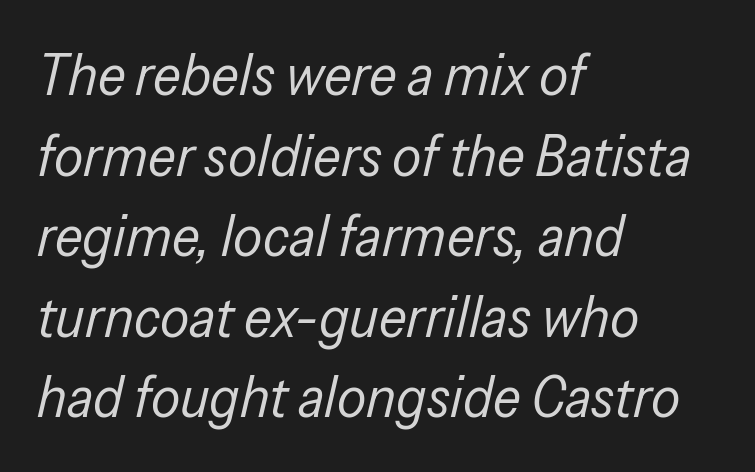
The image shows 58 px regular-weight, condensed type, italic (leaning right); set left-aligned, normal line spacing (1.39x), normal letter spacing, not underlined; low stroke contrast and a medium x-height.
